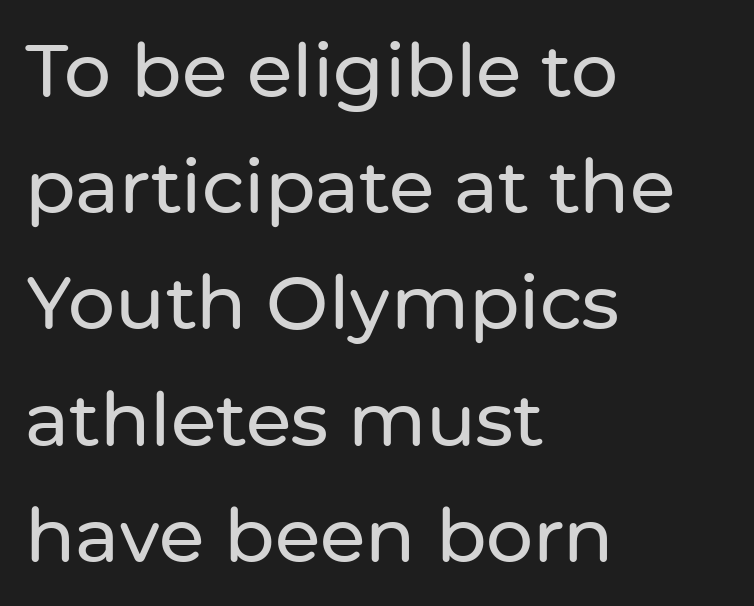
{"serif": "no", "italic": "no", "width": "normal", "stroke_contrast": "low", "x_height": "medium", "monospaced": "no", "underline": "no", "align": "left", "line_spacing": "normal", "line_spacing_ratio": 1.57, "letter_spacing": "normal", "letter_spacing_em": 0.0, "glyph_px": 74}
